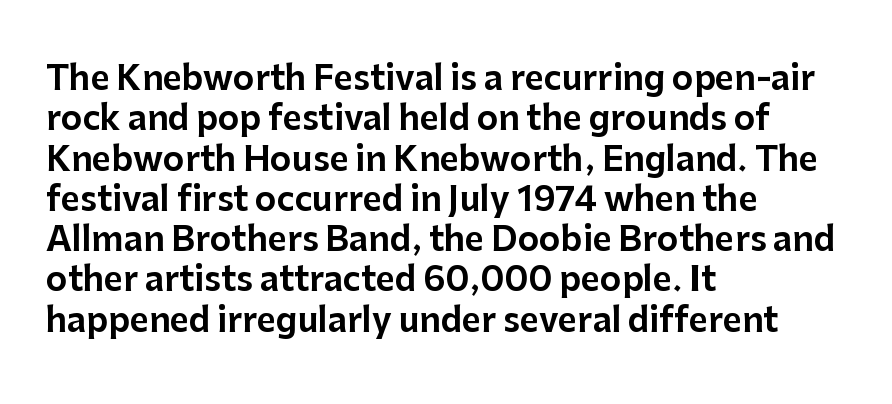
Q: Is the text italic (slanted)? A: No, it is upright.
Q: Is the typeface a serif or a sans-serif typeface? A: Sans-serif.
Q: Is the text underlined? A: No.
Q: How is the paragraph aligned? A: Left-aligned.
Q: Is the spacing between letters normal or unusually wide? A: Normal.
Q: Width (condensed, normal, or wide)? A: Normal.
Q: Stroke contrast? A: Low.
Q: x-height? A: Medium.
Q: Monospaced? A: No.
